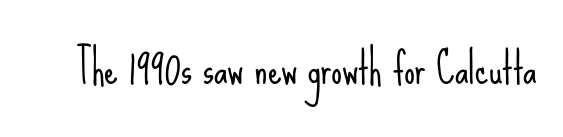
The image shows 43 px light, condensed sans-serif type, upright; set normal letter spacing, not underlined; low stroke contrast and a small x-height.
